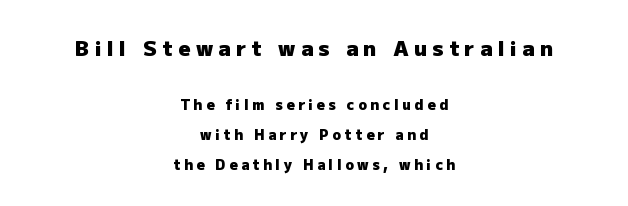
{"italic": "no", "bold": "yes", "underline": "no", "align": "center", "line_spacing": "loose", "line_spacing_ratio": 2.14, "letter_spacing": "wide", "letter_spacing_em": 0.26, "larger_block": "first", "size_ratio": 1.5, "glyph_px": 21}
